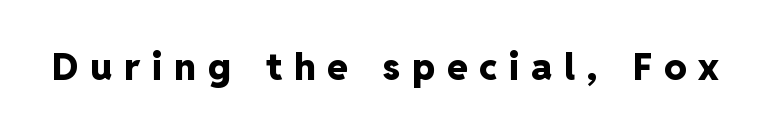
The type family on display is of the sans-serif kind. Posture: straight, roman, zero tilt. Heft: maximum for text — a bold. Short note: letters widely spaced. The rendering uses natural spacing where letterforms have individual widths.
